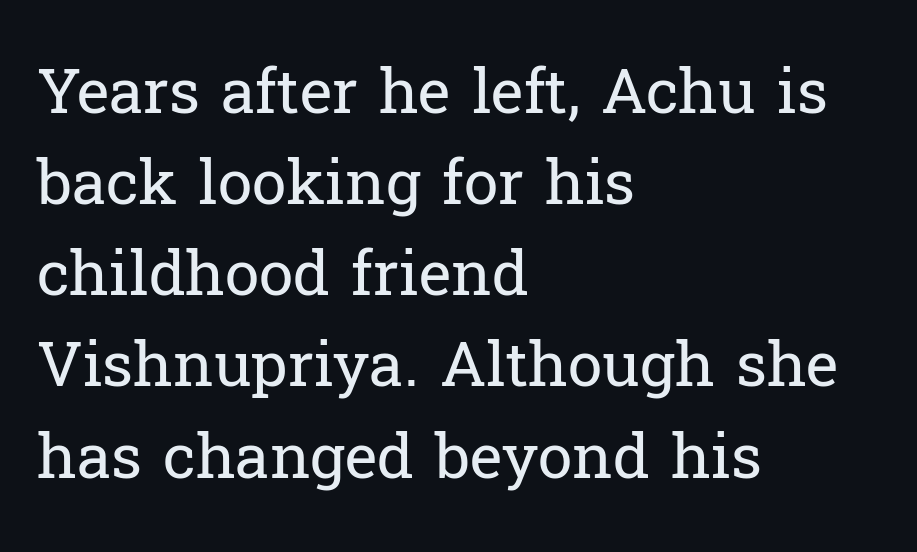
The image shows 62 px regular-weight serif type, upright; set left-aligned, normal line spacing (1.47x), normal letter spacing, not underlined; low stroke contrast and a medium x-height.
